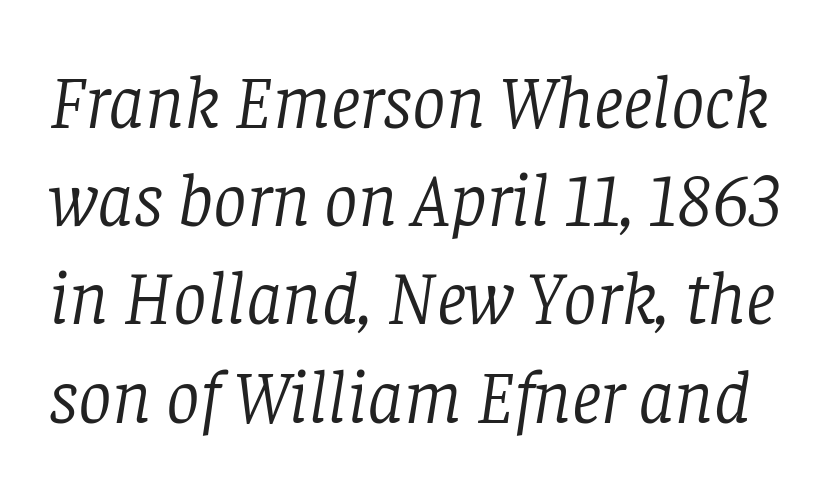
Q: Is the text bold? A: No.
Q: Is the text italic (slanted)? A: Yes, it leans right by about 8 degrees.
Q: Is the typeface a serif or a sans-serif typeface? A: Serif.
Q: Is the text underlined? A: No.
Q: Is the spacing between letters normal or unusually wide? A: Normal.
Q: Is the spacing between lines tight, normal or loose? A: Normal.
Q: Width (condensed, normal, or wide)? A: Normal.
Q: Stroke contrast? A: Low.
Q: x-height? A: Large.
Q: Monospaced? A: No.
